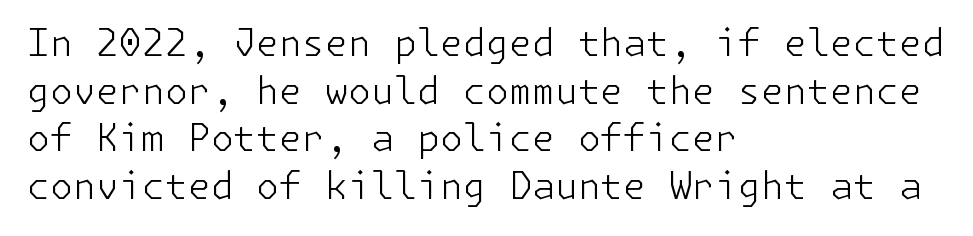
The characters are drawn with everyday or finer stroke widths. When letters stand straight like this, we call the style roman or upright. The type is set solid horizontally, with unmodified tracking. The lines are quadded left. This is sans-serif lettering, the kind often seen on screens and signage.
